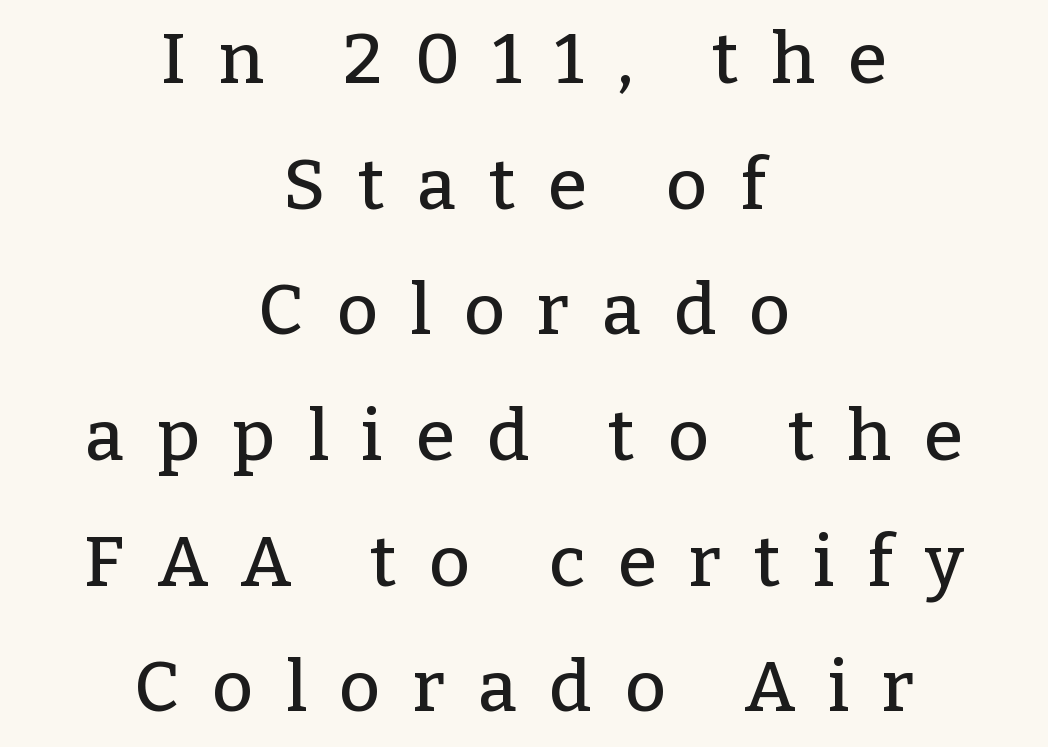
{"serif": "yes", "italic": "no", "width": "normal", "stroke_contrast": "low", "x_height": "medium", "monospaced": "no", "underline": "no", "align": "center", "line_spacing_ratio": 1.77, "letter_spacing": "wide", "letter_spacing_em": 0.46, "glyph_px": 71}
